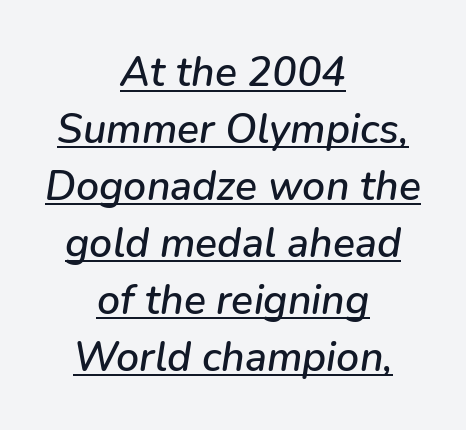
You could call the tracking neutral — neither tight nor loose. A centered setting, common on invitations and titles, is used for this passage. This is underlined copy, the kind a proofreader might mark for attention. Proportional: the letters do not fall into vertical columns. Yep, that's italic — everything's leaning.
